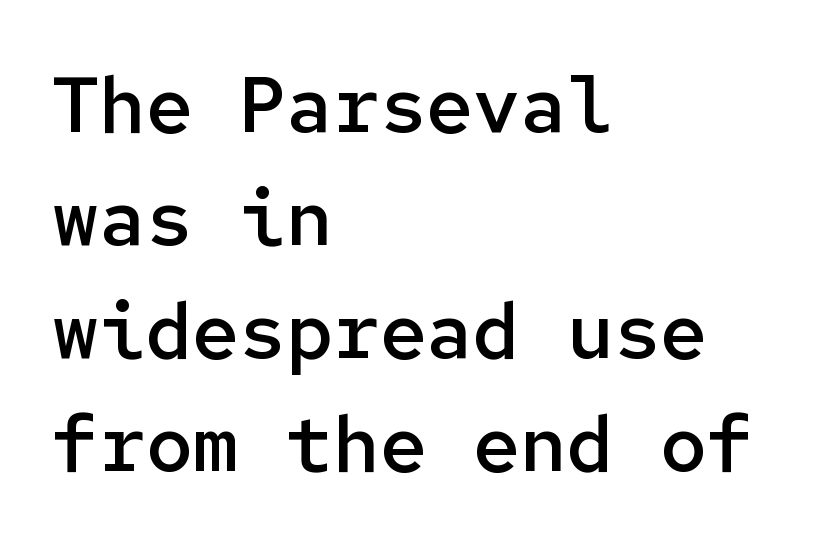
Q: Is the text bold? A: Semi-bold.
Q: Is the text italic (slanted)? A: No, it is upright.
Q: Is the typeface a serif or a sans-serif typeface? A: Sans-serif.
Q: Is the text underlined? A: No.
Q: How is the paragraph aligned? A: Left-aligned.
Q: Is the spacing between letters normal or unusually wide? A: Normal.
Q: Is the spacing between lines tight, normal or loose? A: Normal.
Q: Width (condensed, normal, or wide)? A: Normal.
Q: Stroke contrast? A: Low.
Q: x-height? A: Medium.
Q: Monospaced? A: Yes.
